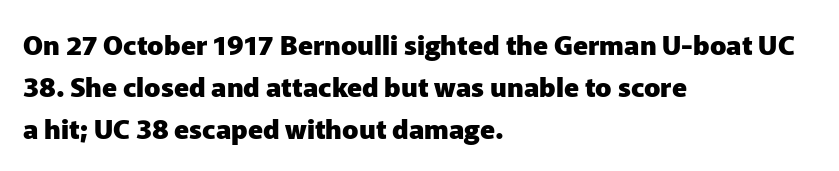
The image shows 27 px bold type, upright; set left-aligned, normal line spacing (1.56x), normal letter spacing, not underlined.
